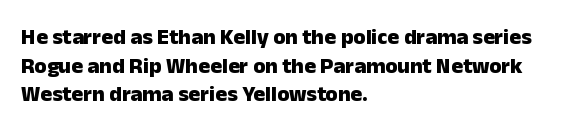
Teacher's note: observe the even left margin — that is flush-left alignment. You can tell it's not italic because the verticals are truly vertical. Words float on clear page, feet unadorned. The letterforms sit shoulder to shoulder at normal distance.
